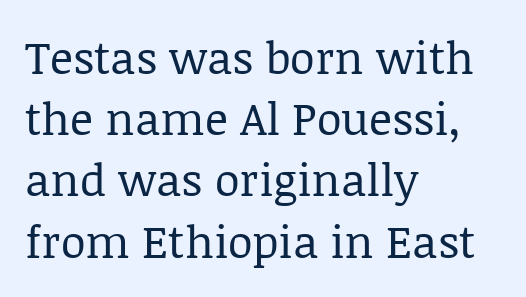
{"serif": "yes", "italic": "no", "bold": "no", "weight": "regular", "width": "normal", "stroke_contrast": "low", "x_height": "large", "monospaced": "no", "underline": "no", "align": "left", "line_spacing": "normal", "line_spacing_ratio": 1.36, "letter_spacing": "normal", "letter_spacing_em": 0.0, "glyph_px": 45}
